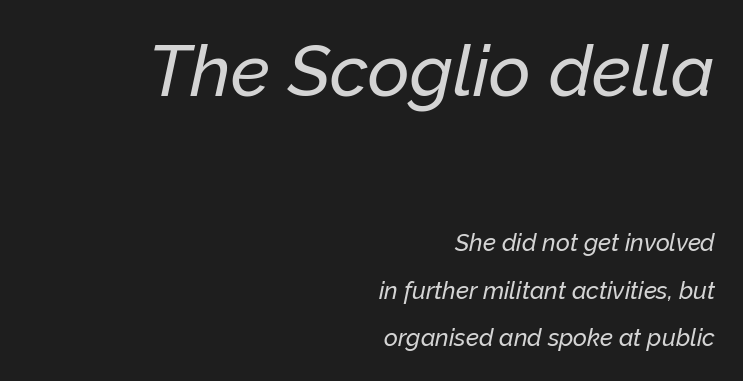
{"italic": "yes", "lean": "right", "slant_degrees": 12, "width": "normal", "stroke_contrast": "low", "x_height": "medium", "monospaced": "no", "underline": "no", "align": "right", "line_spacing": "loose", "line_spacing_ratio": 1.98, "letter_spacing": "normal", "letter_spacing_em": 0.0, "larger_block": "first", "size_ratio": 3.0, "glyph_px": 72}
